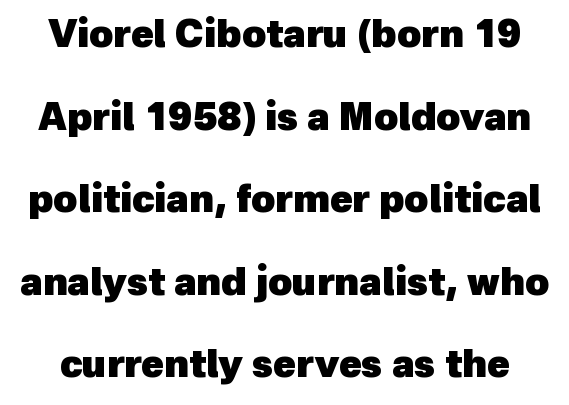
Q: Is the text bold? A: Yes.
Q: Is the typeface a serif or a sans-serif typeface? A: Sans-serif.
Q: Is the text underlined? A: No.
Q: Is the spacing between letters normal or unusually wide? A: Normal.
Q: Is the spacing between lines tight, normal or loose? A: Loose.
Q: Width (condensed, normal, or wide)? A: Normal.
Q: x-height? A: Medium.
Q: Monospaced? A: No.
